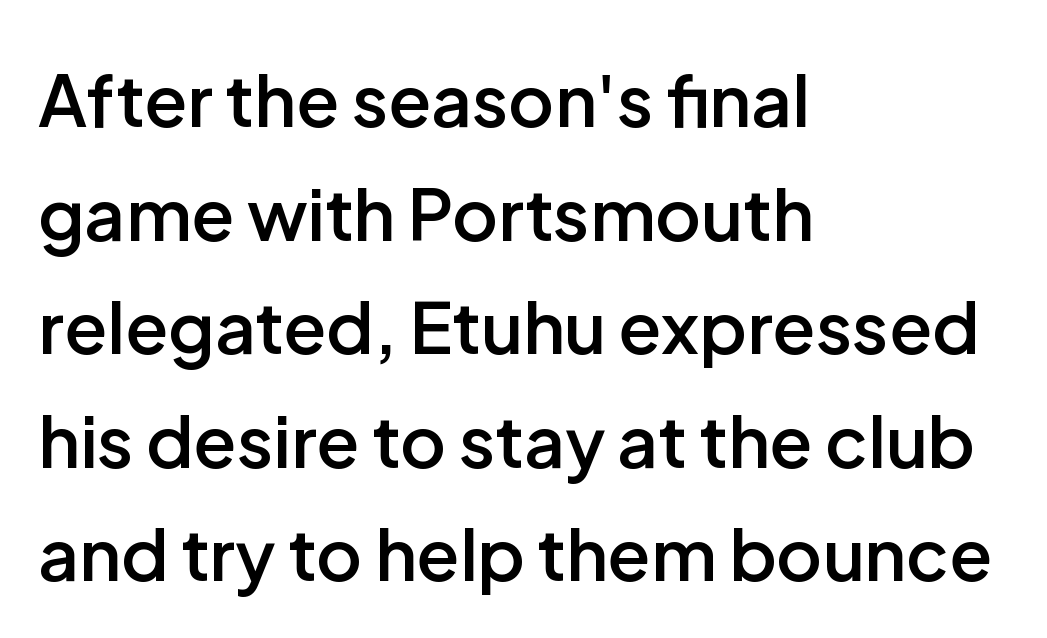
Moderately thickened strokes mark this as semibold type. Has an underline been added? It has not. No extra tracking has been applied to these lines. The typography opts for an upright posture over an oblique one. Reading down the block, your eye returns to a fixed left position each line.
